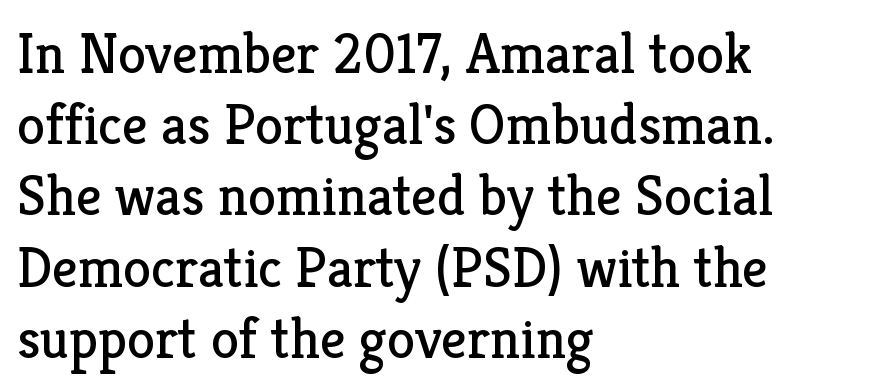
The image shows 57 px regular-weight serif type, upright; set left-aligned, normal line spacing (1.25x), normal letter spacing, not underlined; low stroke contrast and a medium x-height.
